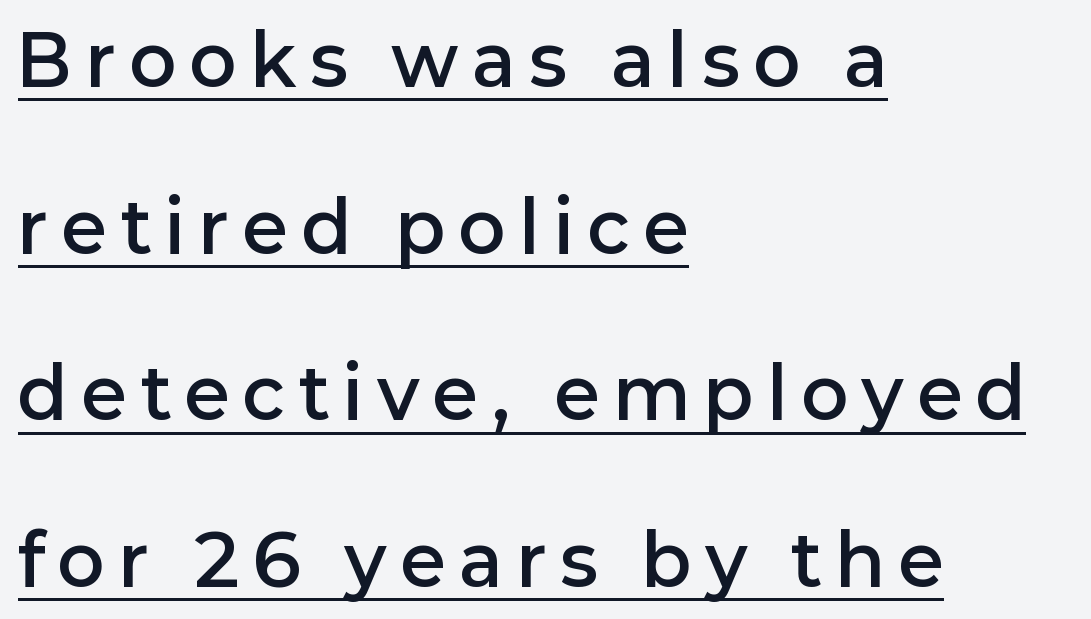
Q: Is the text bold? A: Semi-bold.
Q: Is the text italic (slanted)? A: No, it is upright.
Q: Is the typeface a serif or a sans-serif typeface? A: Sans-serif.
Q: Is the text underlined? A: Yes.
Q: How is the paragraph aligned? A: Left-aligned.
Q: Is the spacing between letters normal or unusually wide? A: Unusually wide.
Q: Is the spacing between lines tight, normal or loose? A: Loose.
Q: Width (condensed, normal, or wide)? A: Normal.
Q: Stroke contrast? A: Low.
Q: x-height? A: Medium.
Q: Monospaced? A: No.
